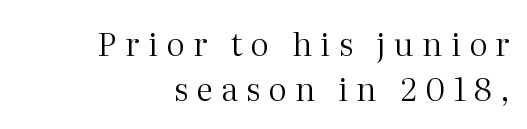
The space between consecutive lines is moderate. Posture: vertical. The words here are not underlined. In terms of letterform style, serifs are clearly present.
